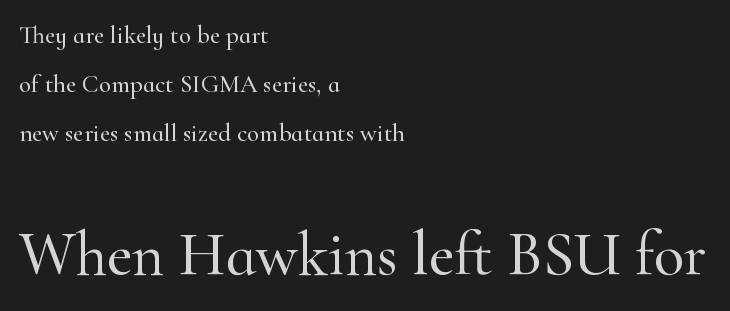
The image shows 62 px serif type, upright; set left-aligned, loose line spacing (1.96x), normal letter spacing, not underlined; the second (bottom) block is 2.48x larger; high stroke contrast and a small x-height.
